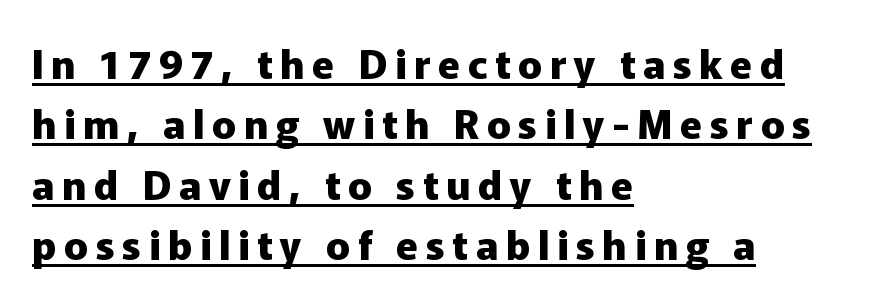
{"serif": "no", "italic": "no", "bold": "yes", "weight": "heavy", "width": "normal", "stroke_contrast": "low", "x_height": "medium", "monospaced": "no", "underline": "yes", "align": "left", "line_spacing": "normal", "line_spacing_ratio": 1.51, "glyph_px": 40}
